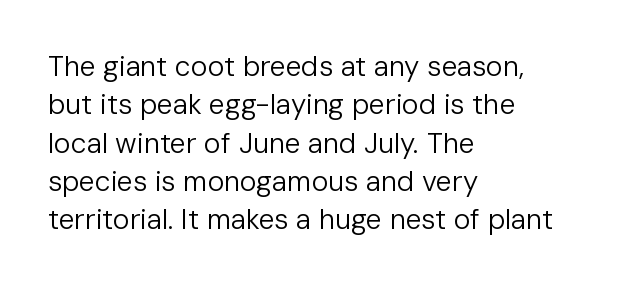
Q: Is the text bold? A: No.
Q: Is the text italic (slanted)? A: No, it is upright.
Q: Is the typeface a serif or a sans-serif typeface? A: Sans-serif.
Q: Is the text underlined? A: No.
Q: How is the paragraph aligned? A: Left-aligned.
Q: Is the spacing between letters normal or unusually wide? A: Normal.
Q: Is the spacing between lines tight, normal or loose? A: Normal.
Q: Width (condensed, normal, or wide)? A: Normal.
Q: Stroke contrast? A: Low.
Q: x-height? A: Medium.
Q: Monospaced? A: No.
